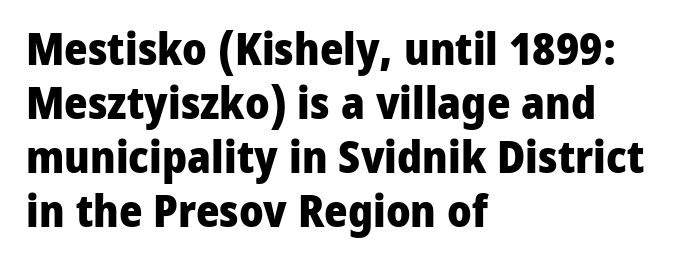
The image shows 45 px heavy sans-serif type, upright; set left-aligned, line spacing 1.2x, normal letter spacing, not underlined; low stroke contrast and a medium x-height.
